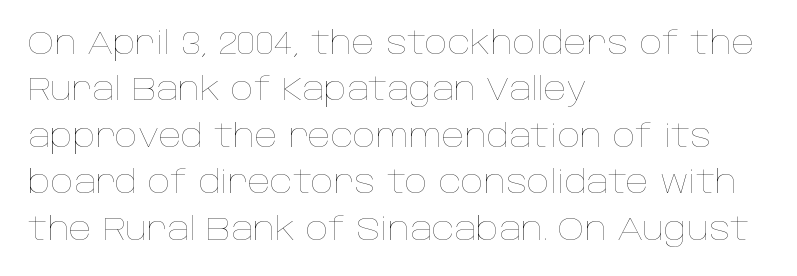
Characters remain perfectly vertical along every line. Type without underlining. The lines in this sample share a left origin and differ only in where they stop. The passage shown has conventional tracking throughout. Successive baselines arrive at the customary interval. Proportional: the letters do not fall into vertical columns.
